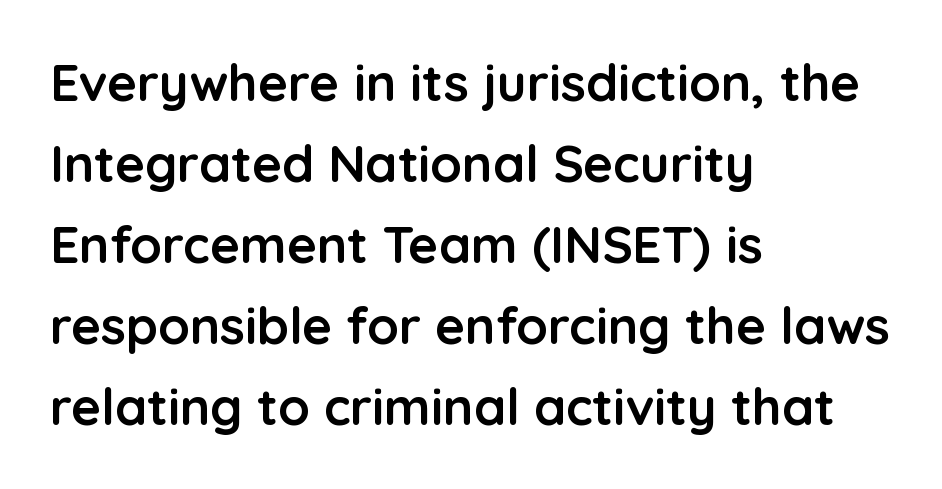
Q: Is the text bold? A: Yes.
Q: Is the text italic (slanted)? A: No, it is upright.
Q: Is the typeface a serif or a sans-serif typeface? A: Sans-serif.
Q: Is the text underlined? A: No.
Q: How is the paragraph aligned? A: Left-aligned.
Q: Is the spacing between letters normal or unusually wide? A: Normal.
Q: Is the spacing between lines tight, normal or loose? A: Normal.
Q: Width (condensed, normal, or wide)? A: Normal.
Q: Stroke contrast? A: Low.
Q: x-height? A: Medium.
Q: Monospaced? A: No.
